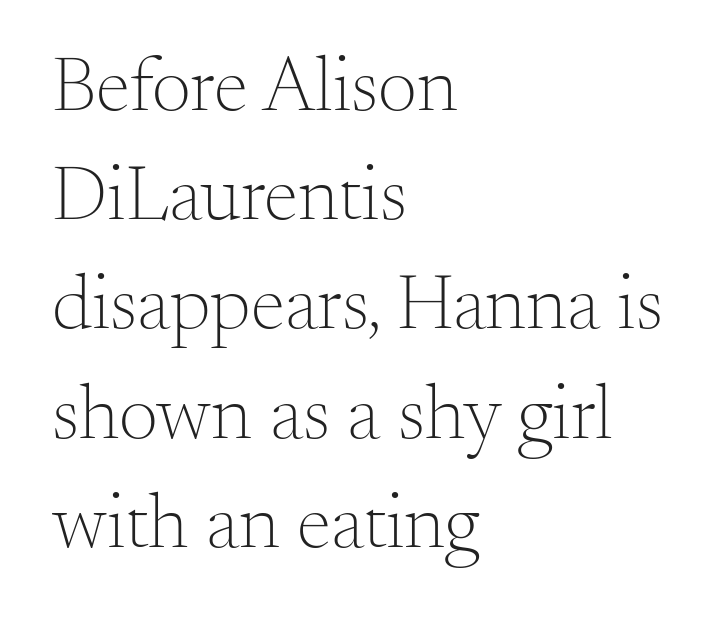
{"serif": "yes", "italic": "no", "bold": "no", "weight": "light", "width": "normal", "stroke_contrast": "medium", "x_height": "small", "monospaced": "no", "underline": "no", "align": "left", "line_spacing": "normal", "line_spacing_ratio": 1.4, "letter_spacing": "normal", "letter_spacing_em": 0.0, "glyph_px": 78}
